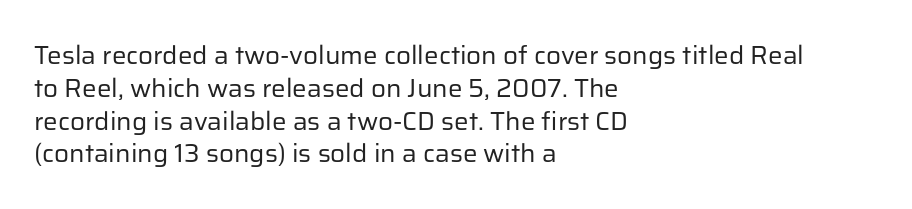
Q: Is the text bold? A: No.
Q: Is the text italic (slanted)? A: No, it is upright.
Q: Is the text underlined? A: No.
Q: How is the paragraph aligned? A: Left-aligned.
Q: Is the spacing between letters normal or unusually wide? A: Normal.
Q: Is the spacing between lines tight, normal or loose? A: Normal.
